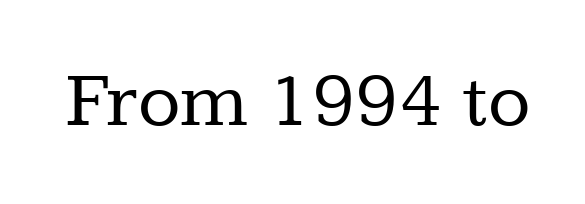
Q: Is the text bold? A: No.
Q: Is the text italic (slanted)? A: No, it is upright.
Q: Is the typeface a serif or a sans-serif typeface? A: Serif.
Q: Is the text underlined? A: No.
Q: Is the spacing between letters normal or unusually wide? A: Normal.
Q: Width (condensed, normal, or wide)? A: Normal.
Q: Stroke contrast? A: Low.
Q: x-height? A: Medium.
Q: Monospaced? A: No.
